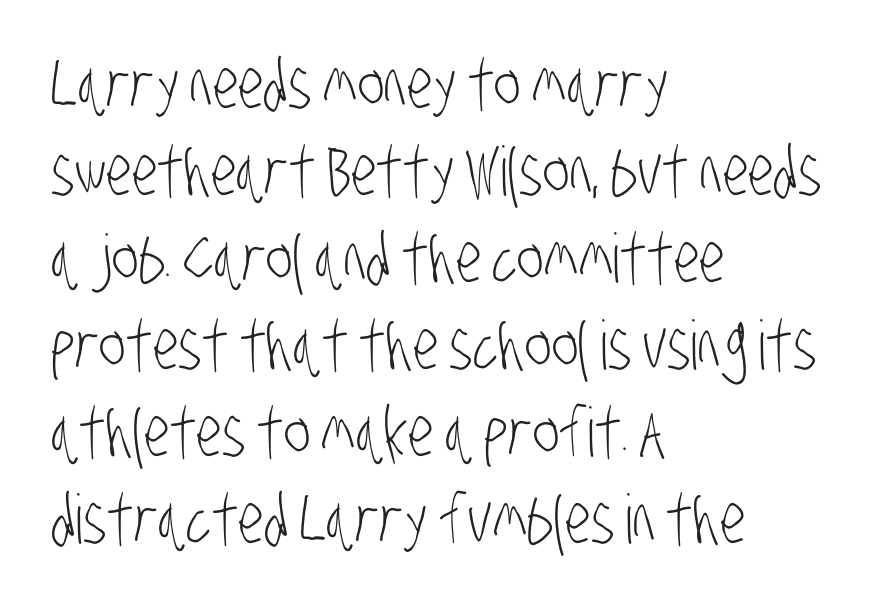
Q: Is the text bold? A: No.
Q: Is the typeface a serif or a sans-serif typeface? A: Sans-serif.
Q: Is the text underlined? A: No.
Q: How is the paragraph aligned? A: Left-aligned.
Q: Is the spacing between letters normal or unusually wide? A: Normal.
Q: Is the spacing between lines tight, normal or loose? A: Normal.
Q: Width (condensed, normal, or wide)? A: Condensed.
Q: Stroke contrast? A: Low.
Q: x-height? A: Large.
Q: Monospaced? A: No.
